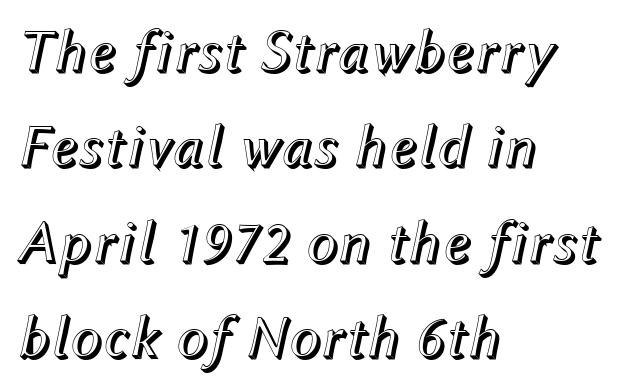
Summary of vertical rhythm: regular, with standard interline spacing. Check the space under the baseline: it is left empty. Look at the tracking — it's just the regular setting, nothing added. Posture: slanted. All the whitespace from short lines collects on the right. Do the characters align in a grid? No, the font is proportional.
